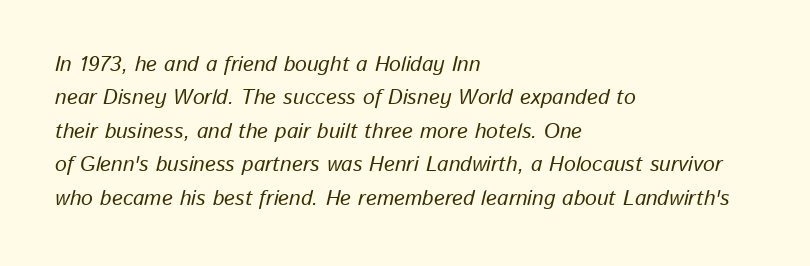
The image shows 21 px text type, italic (leaning right); set left-aligned, normal line spacing (1.59x), normal letter spacing, not underlined.
